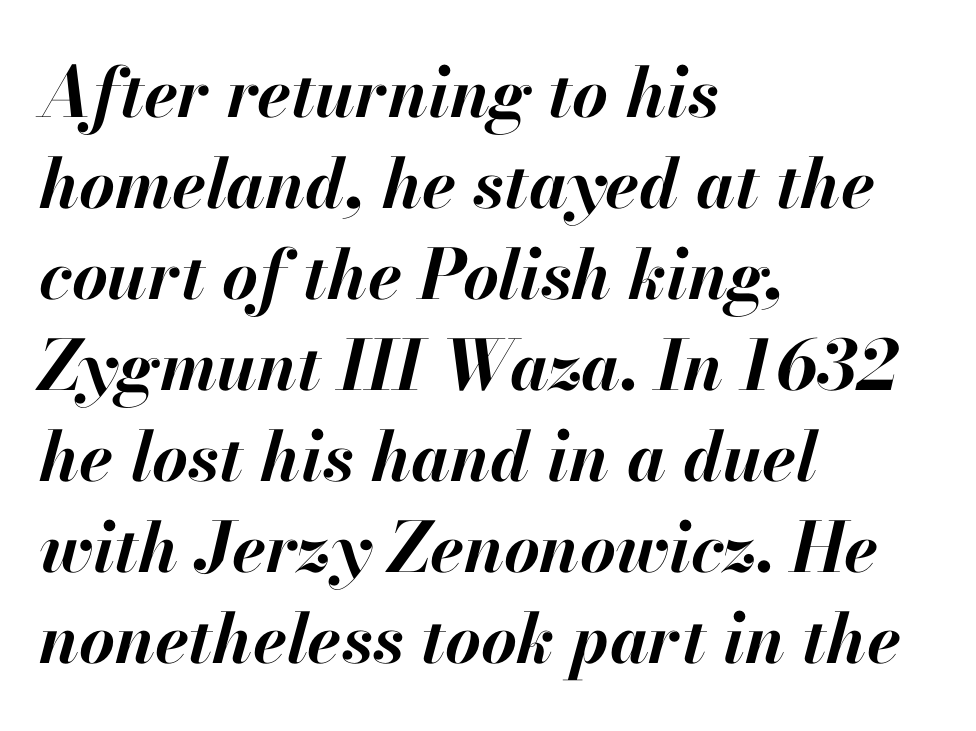
{"italic": "yes", "lean": "right", "slant_degrees": 13, "bold": "yes", "weight": "bold", "width": "normal", "stroke_contrast": "high", "x_height": "small", "monospaced": "no", "underline": "no", "align": "left", "line_spacing": "normal", "line_spacing_ratio": 1.32, "letter_spacing": "normal", "letter_spacing_em": 0.0, "glyph_px": 69}
